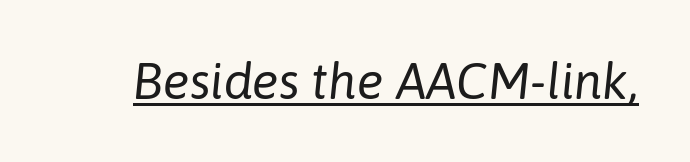
The image shows 50 px regular-weight type, italic (leaning right); set normal letter spacing, underlined; low stroke contrast and a medium x-height.
